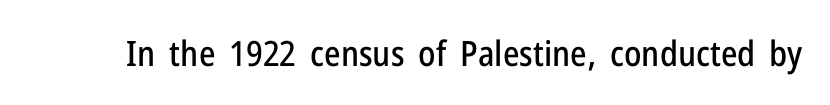
A clean baseline with only descenders dipping below it. The typography opts for an upright posture over an oblique one. Spacing verdict: proportional, widths tailored to each character. This rendering employs a face without finishing strokes, i.e., a sans-serif.
